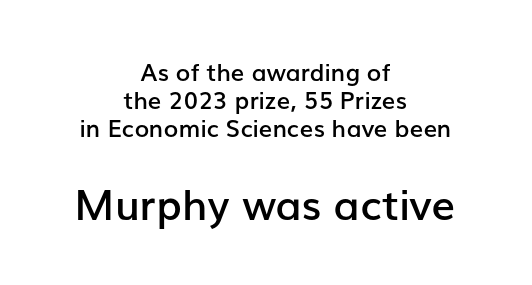
{"serif": "no", "italic": "no", "bold": "semi", "weight": "semibold", "width": "normal", "stroke_contrast": "low", "x_height": "medium", "monospaced": "no", "underline": "no", "align": "center", "line_spacing_ratio": 1.17, "letter_spacing": "normal", "letter_spacing_em": 0.0, "larger_block": "second", "size_ratio": 1.75, "glyph_px": 42}
